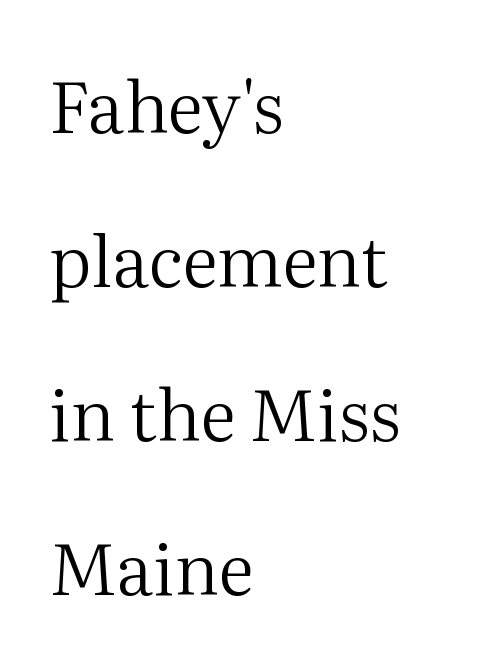
The image shows 71 px regular-weight serif type, upright; set left-aligned, loose line spacing (2.17x), normal letter spacing, not underlined; medium stroke contrast and a medium x-height.
